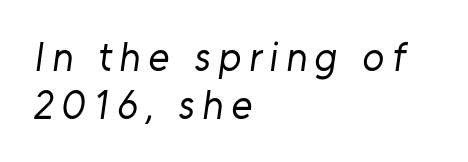
Q: Is the text bold? A: No.
Q: Is the typeface a serif or a sans-serif typeface? A: Sans-serif.
Q: Is the text underlined? A: No.
Q: How is the paragraph aligned? A: Left-aligned.
Q: Width (condensed, normal, or wide)? A: Normal.
Q: Stroke contrast? A: Low.
Q: x-height? A: Medium.
Q: Monospaced? A: No.
